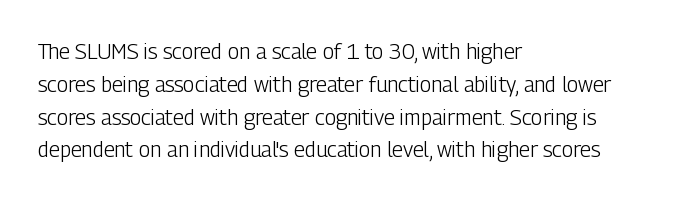
Q: Is the text bold? A: No.
Q: Is the text italic (slanted)? A: No, it is upright.
Q: Is the text underlined? A: No.
Q: How is the paragraph aligned? A: Left-aligned.
Q: Is the spacing between letters normal or unusually wide? A: Normal.
Q: Is the spacing between lines tight, normal or loose? A: Normal.
